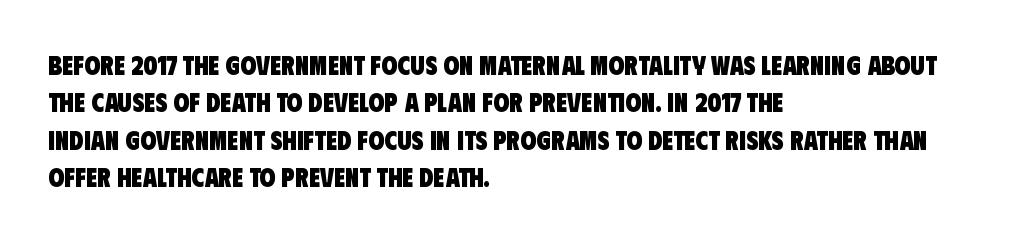
Q: Is the text bold? A: Yes.
Q: Is the text underlined? A: No.
Q: How is the paragraph aligned? A: Left-aligned.
Q: Is the spacing between letters normal or unusually wide? A: Normal.
Q: Is the spacing between lines tight, normal or loose? A: Normal.
